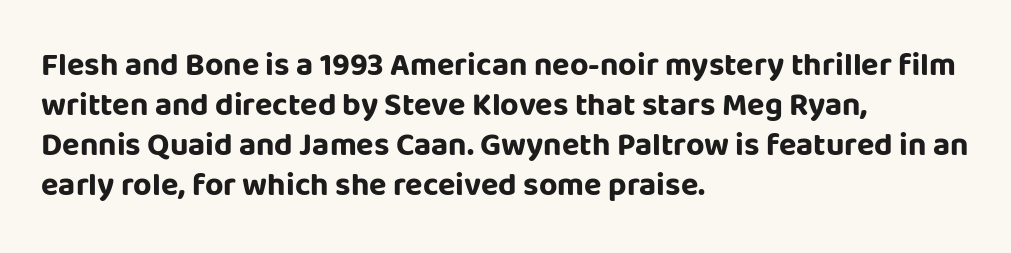
The image shows 32 px bold sans-serif type, upright; set left-aligned, normal line spacing (1.25x), normal letter spacing, not underlined; low stroke contrast and a large x-height.
